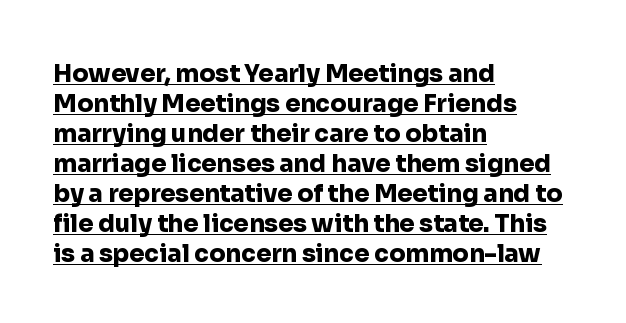
Q: Is the text bold? A: Yes.
Q: Is the text italic (slanted)? A: No, it is upright.
Q: Is the text underlined? A: Yes.
Q: How is the paragraph aligned? A: Left-aligned.
Q: Is the spacing between letters normal or unusually wide? A: Normal.
Q: Is the spacing between lines tight, normal or loose? A: Normal.
